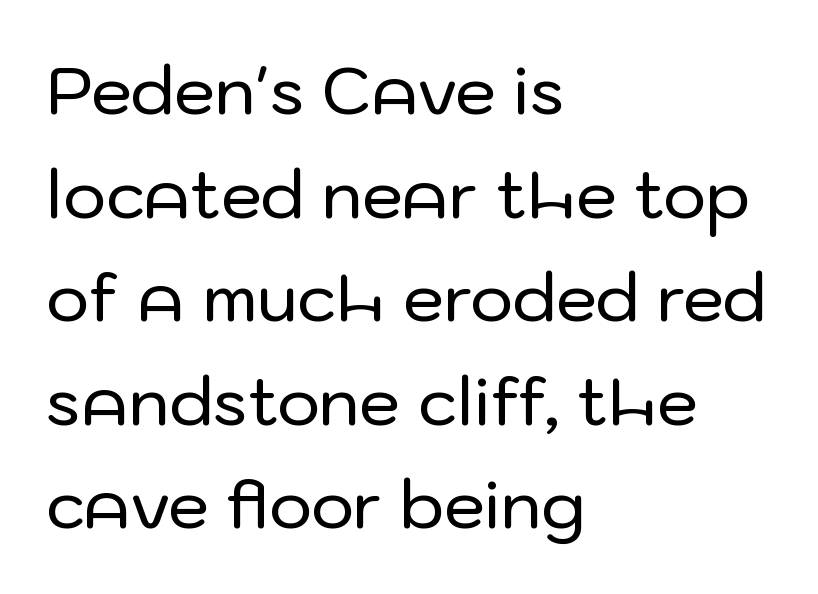
The image shows 66 px sans-serif type, upright; set left-aligned, normal line spacing (1.57x), normal letter spacing, not underlined; low stroke contrast and a medium x-height.
